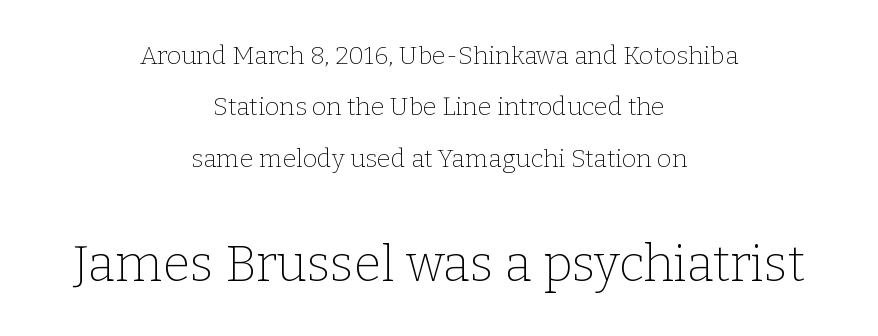
No heavy texture on the line: the type isn't bold. Of the two passages, the one underneath uses the larger point size. Students, observe: this is what heavily led, spacious text looks like. Layout note: lines centered. Between one letter and the next there's only the usual sliver of space. Character widths vary here, with narrow letters taking less room than wide ones.
